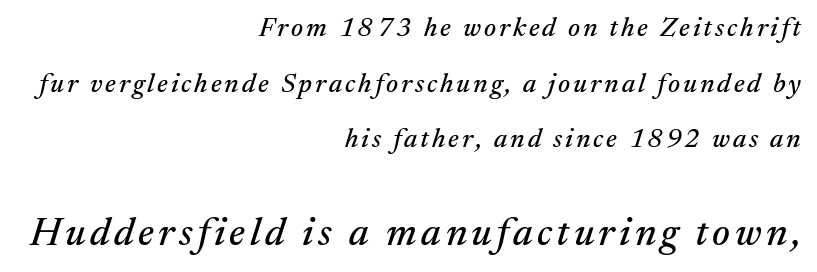
Q: Is the text italic (slanted)? A: Yes, it leans right by about 17 degrees.
Q: Is the typeface a serif or a sans-serif typeface? A: Serif.
Q: Is the text underlined? A: No.
Q: How is the paragraph aligned? A: Right-aligned.
Q: Is the spacing between lines tight, normal or loose? A: Loose.
Q: Which block of text is set in a larger size, the first (top) or the second (bottom)? A: The second (bottom) one.
Q: Width (condensed, normal, or wide)? A: Normal.
Q: Stroke contrast? A: Medium.
Q: x-height? A: Medium.
Q: Monospaced? A: No.
